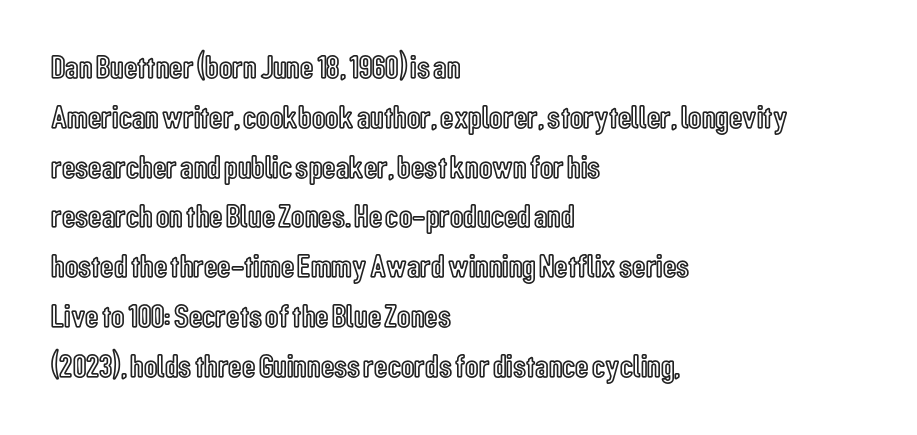
The image shows 33 px condensed type, upright; set left-aligned, normal line spacing (1.51x), normal letter spacing, not underlined; a medium x-height.
